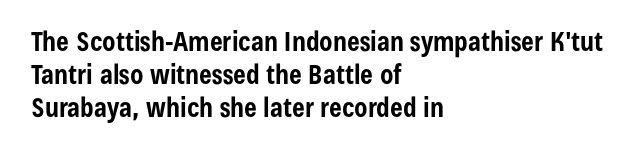
The image shows 27 px bold type, upright; set left-aligned, line spacing 1.23x, normal letter spacing, not underlined.
